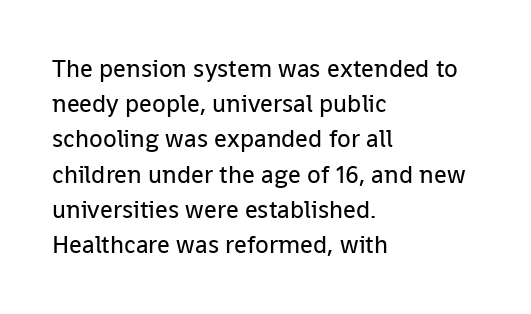
Weight: not bold — regular or lighter. Summary of vertical rhythm: regular, with standard interline spacing. Italic? Not at all — the glyphs are vertical. Words appear dense and cohesive because spacing is normal. Glance below the letters and you will spot only blank space.
